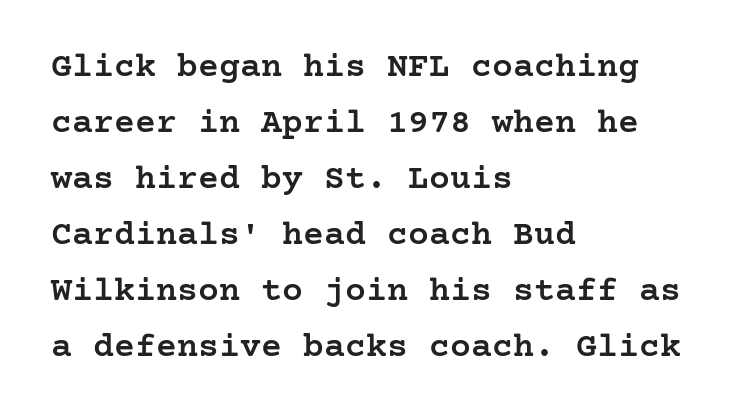
{"serif": "yes", "italic": "no", "bold": "semi", "weight": "semibold", "width": "normal", "stroke_contrast": "low", "x_height": "medium", "underline": "no", "align": "left", "line_spacing": "normal", "line_spacing_ratio": 1.6, "letter_spacing": "normal", "letter_spacing_em": 0.0, "glyph_px": 35}
